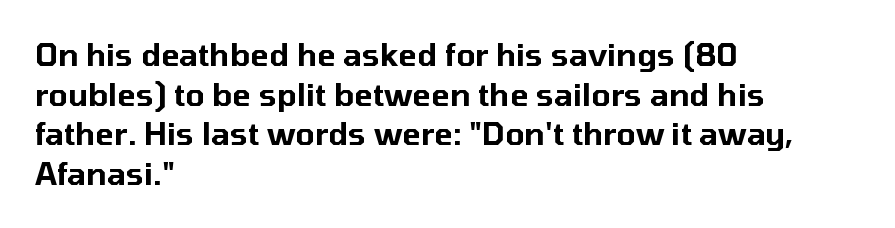
{"serif": "no", "italic": "no", "width": "normal", "stroke_contrast": "low", "x_height": "medium", "monospaced": "no", "underline": "no", "align": "left", "line_spacing": "normal", "line_spacing_ratio": 1.28, "letter_spacing": "normal", "letter_spacing_em": 0.0, "glyph_px": 31}
